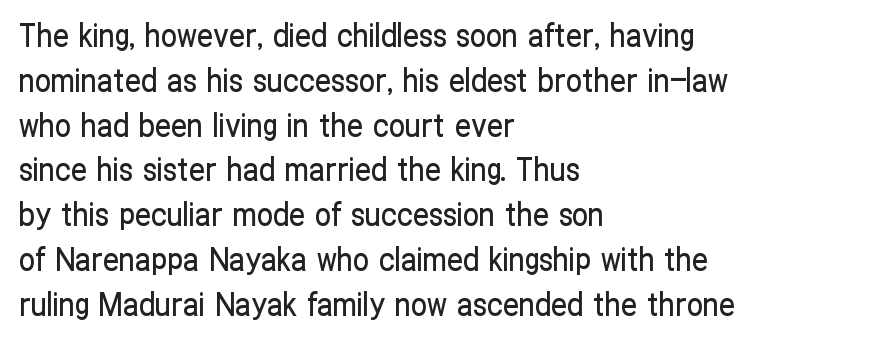
Each letter's strokes conclude bluntly, with no projecting serifs. The rendering uses natural spacing where letterforms have individual widths. All the whitespace from short lines collects on the right. Normally led — the rows are evenly, conventionally spaced. The string is rendered with underlining switched off.
